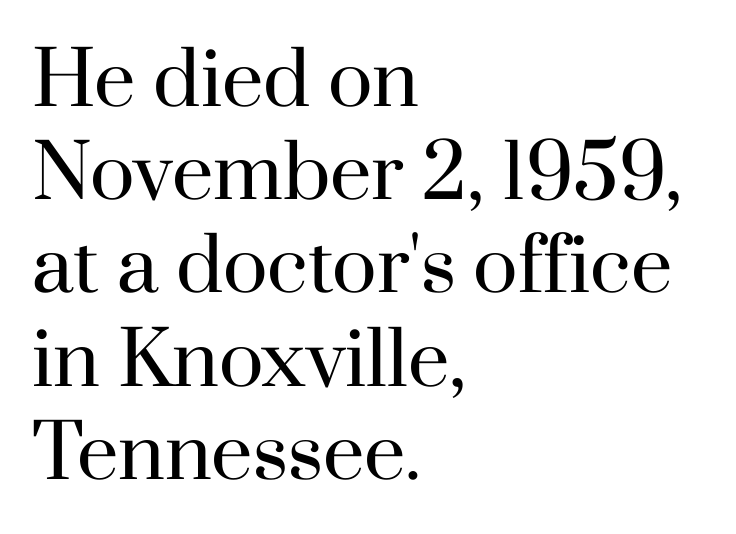
Q: Is the text bold? A: No.
Q: Is the text italic (slanted)? A: No, it is upright.
Q: Is the typeface a serif or a sans-serif typeface? A: Serif.
Q: Is the text underlined? A: No.
Q: How is the paragraph aligned? A: Left-aligned.
Q: Is the spacing between letters normal or unusually wide? A: Normal.
Q: Is the spacing between lines tight, normal or loose? A: Normal.
Q: Width (condensed, normal, or wide)? A: Normal.
Q: Stroke contrast? A: High.
Q: x-height? A: Small.
Q: Monospaced? A: No.
